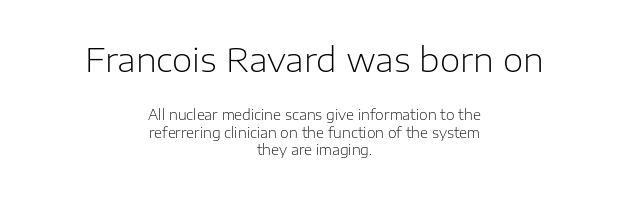
The image shows 33 px light sans-serif type, upright; set centered, line spacing 1.24x, normal letter spacing, not underlined; the first (top) block is 2.36x larger; low stroke contrast and a medium x-height.
